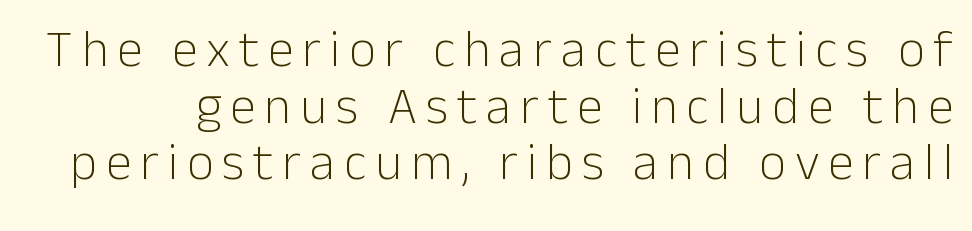
Weight: regular or lighter. This block would grow much taller if given ordinary leading; it's compressed now. These lines are rendered in a variable-pitch font. Anything drawn beneath the words? Only blank space.
